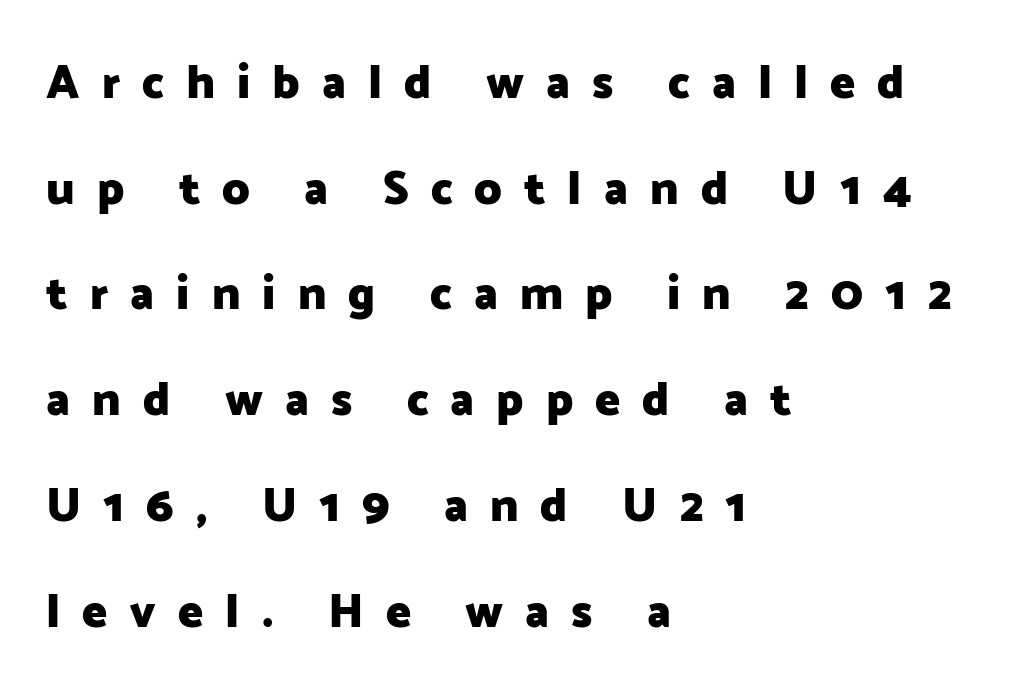
Q: Is the text bold? A: Yes.
Q: Is the text italic (slanted)? A: No, it is upright.
Q: Is the typeface a serif or a sans-serif typeface? A: Sans-serif.
Q: Is the text underlined? A: No.
Q: How is the paragraph aligned? A: Left-aligned.
Q: Is the spacing between letters normal or unusually wide? A: Unusually wide.
Q: Is the spacing between lines tight, normal or loose? A: Loose.
Q: Width (condensed, normal, or wide)? A: Normal.
Q: Stroke contrast? A: Low.
Q: x-height? A: Medium.
Q: Monospaced? A: No.
